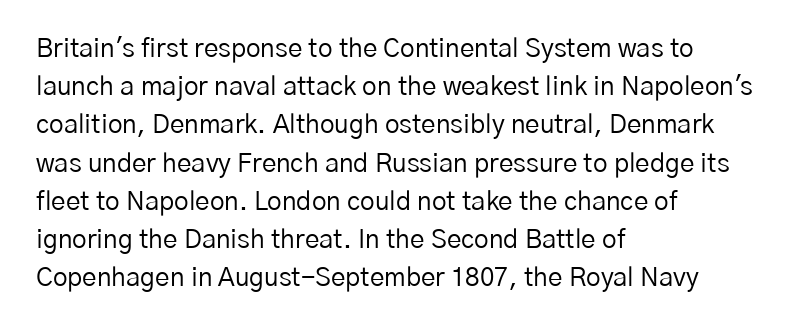
The image shows 26 px text type, upright; set left-aligned, normal line spacing (1.47x), normal letter spacing, not underlined.
